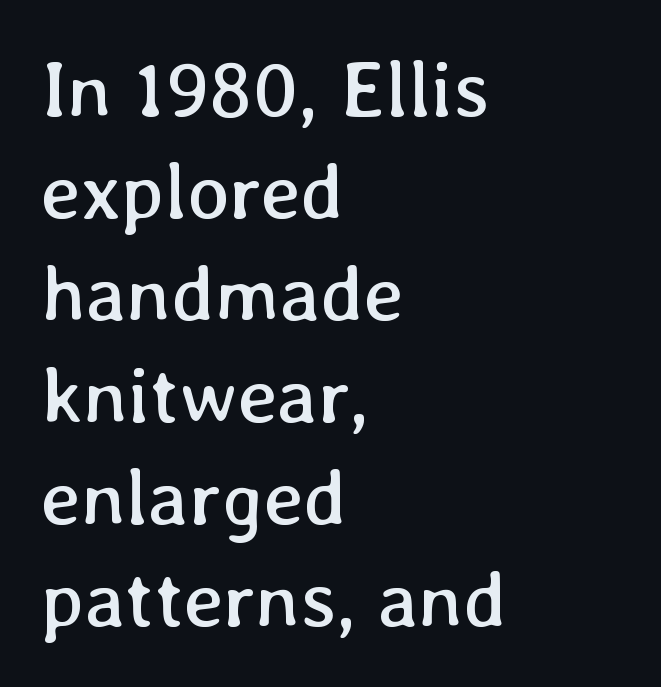
The image shows 79 px regular-weight type, upright; set left-aligned, normal line spacing (1.29x), normal letter spacing, not underlined; low stroke contrast and a medium x-height.
